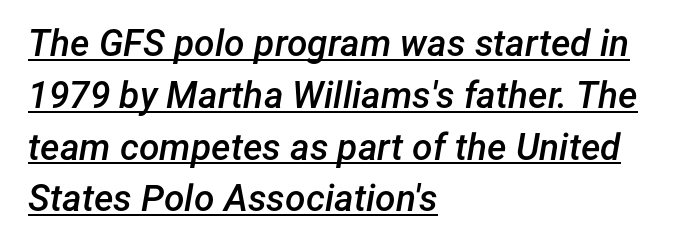
{"italic": "yes", "lean": "right", "slant_degrees": 12, "bold": "semi", "weight": "semibold", "width": "normal", "stroke_contrast": "low", "x_height": "medium", "monospaced": "no", "underline": "yes", "align": "left", "line_spacing": "normal", "line_spacing_ratio": 1.4, "letter_spacing": "normal", "letter_spacing_em": 0.0, "glyph_px": 37}
